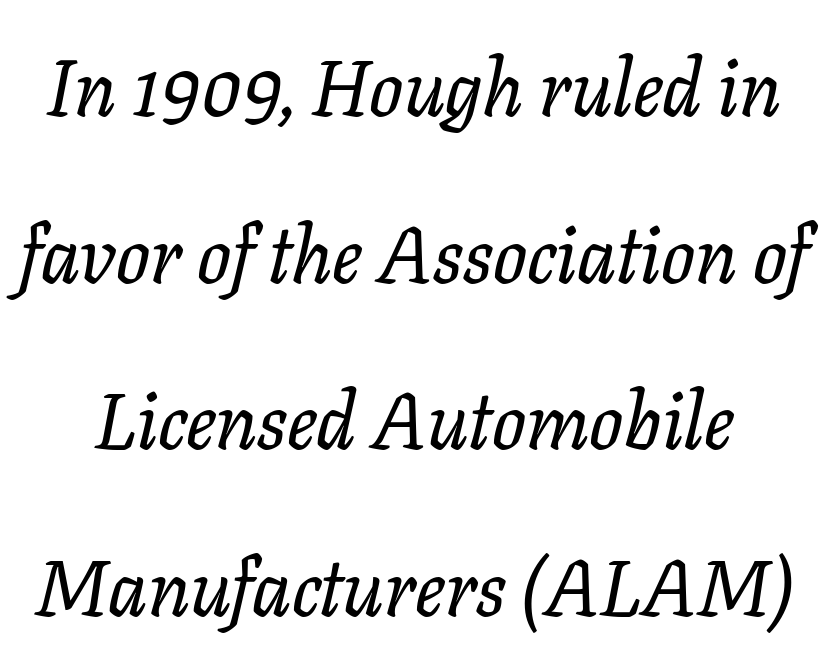
{"serif": "yes", "italic": "yes", "lean": "right", "slant_degrees": 11, "width": "normal", "stroke_contrast": "low", "x_height": "medium", "monospaced": "no", "underline": "no", "line_spacing": "loose", "line_spacing_ratio": 2.11, "letter_spacing": "normal", "letter_spacing_em": 0.0, "glyph_px": 79}
